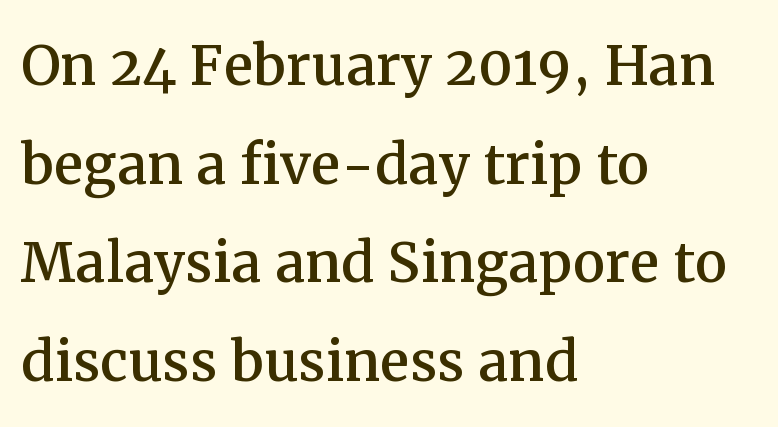
Q: Is the text italic (slanted)? A: No, it is upright.
Q: Is the typeface a serif or a sans-serif typeface? A: Serif.
Q: Is the text underlined? A: No.
Q: How is the paragraph aligned? A: Left-aligned.
Q: Is the spacing between letters normal or unusually wide? A: Normal.
Q: Is the spacing between lines tight, normal or loose? A: Normal.
Q: Width (condensed, normal, or wide)? A: Normal.
Q: Stroke contrast? A: Medium.
Q: x-height? A: Medium.
Q: Monospaced? A: No.
